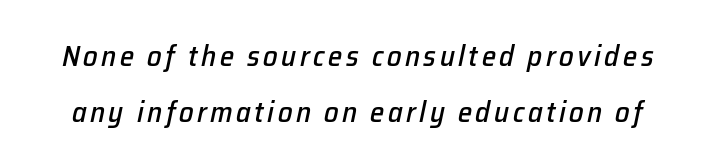
Q: Is the text italic (slanted)? A: Yes, it leans right by about 12 degrees.
Q: Is the text underlined? A: No.
Q: Is the spacing between lines tight, normal or loose? A: Loose.
Q: Width (condensed, normal, or wide)? A: Normal.
Q: Stroke contrast? A: Low.
Q: x-height? A: Medium.
Q: Monospaced? A: No.
